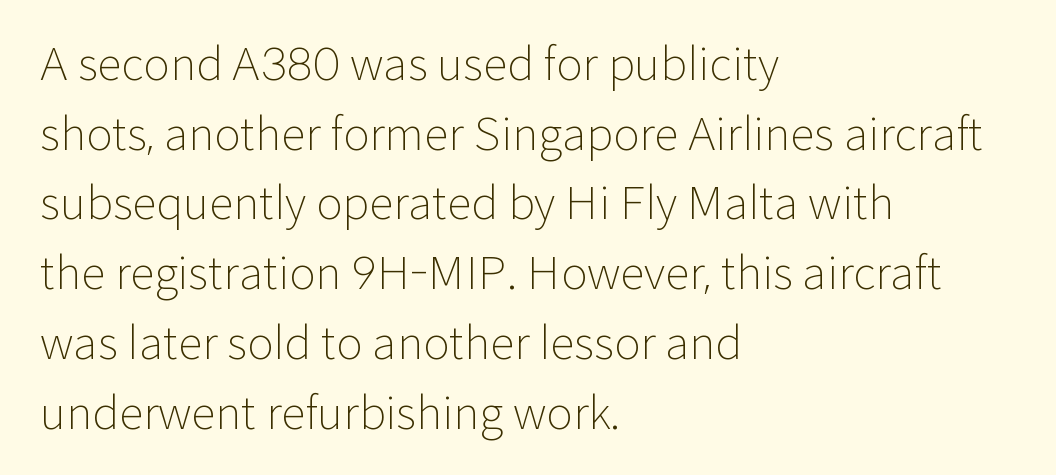
Is the letter spacing exaggerated? No — it looks like the ordinary default. Which margin do the lines hug? The left one — the right edge is uneven. Are there feet on the stems? There aren't — it's a sans. The strokes are not fattened; the text isn't bold. Does the lettering tilt? It doesn't — this is upright.
